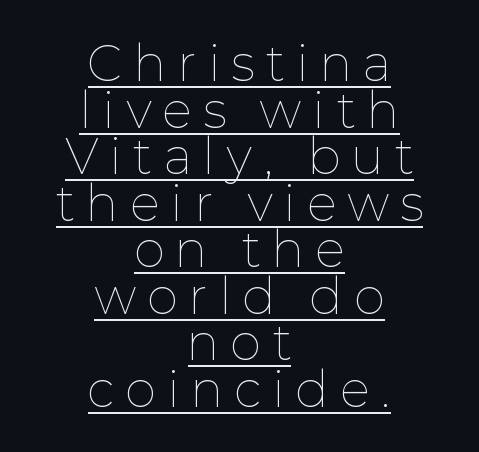
Quick note: not italic, upright. Leftover space on each line is divided equally before and after the words. Leading: reduced. Every word sits above its own underline. Varying glyph widths throughout — classic text-font behaviour. Letters have the restrained weight of plain body copy at most.
